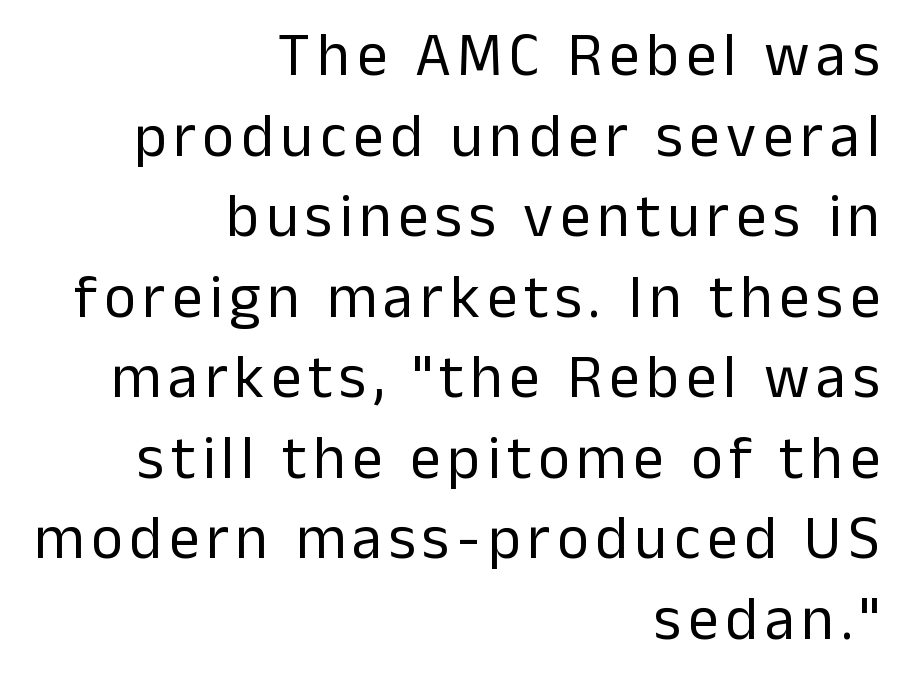
Q: Is the text bold? A: No.
Q: Is the text italic (slanted)? A: No, it is upright.
Q: Is the typeface a serif or a sans-serif typeface? A: Sans-serif.
Q: Is the text underlined? A: No.
Q: How is the paragraph aligned? A: Right-aligned.
Q: Is the spacing between lines tight, normal or loose? A: Normal.
Q: Width (condensed, normal, or wide)? A: Normal.
Q: Stroke contrast? A: Low.
Q: x-height? A: Medium.
Q: Monospaced? A: No.
